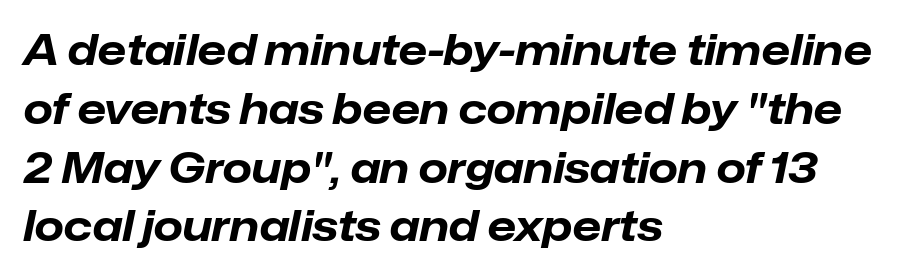
Q: Is the text bold? A: Yes.
Q: Is the text italic (slanted)? A: Yes, it leans right by about 12 degrees.
Q: Is the text underlined? A: No.
Q: How is the paragraph aligned? A: Left-aligned.
Q: Is the spacing between letters normal or unusually wide? A: Normal.
Q: Is the spacing between lines tight, normal or loose? A: Normal.
Q: Width (condensed, normal, or wide)? A: Normal.
Q: Stroke contrast? A: Low.
Q: x-height? A: Medium.
Q: Monospaced? A: No.
